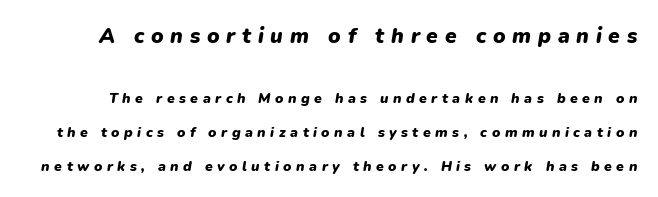
Q: Is the text bold? A: Yes.
Q: Is the text italic (slanted)? A: Yes, it leans right by about 9 degrees.
Q: Is the text underlined? A: No.
Q: Is the spacing between letters normal or unusually wide? A: Unusually wide.
Q: Is the spacing between lines tight, normal or loose? A: Loose.
Q: Which block of text is set in a larger size, the first (top) or the second (bottom)? A: The first (top) one.
